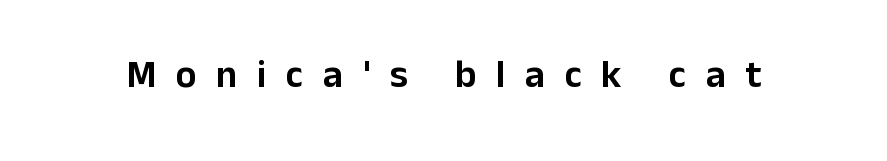
The image shows 39 px sans-serif type, upright; set unusually wide letter spacing (+0.5 em), not underlined; low stroke contrast and a medium x-height.
